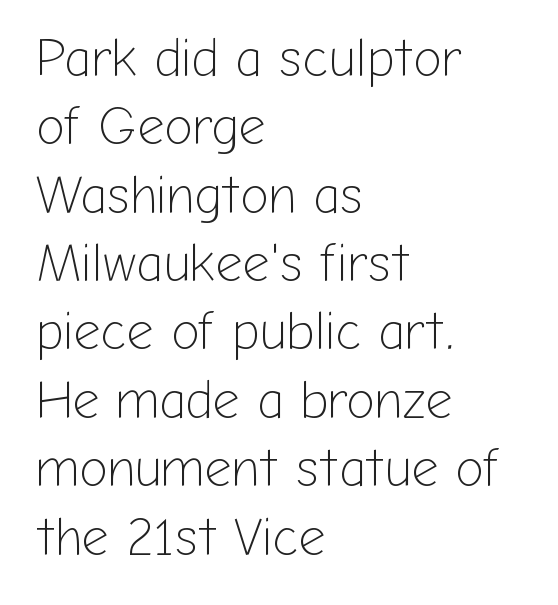
{"serif": "no", "italic": "no", "bold": "no", "weight": "light", "width": "normal", "stroke_contrast": "low", "x_height": "medium", "monospaced": "no", "underline": "no", "align": "left", "line_spacing": "normal", "line_spacing_ratio": 1.29, "letter_spacing": "normal", "letter_spacing_em": 0.0, "glyph_px": 53}
